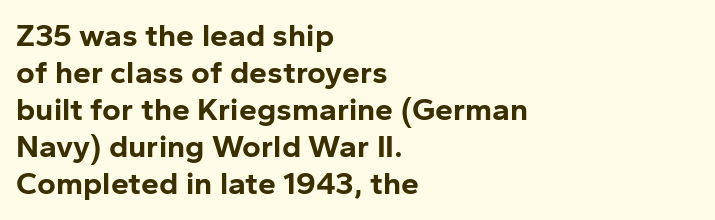
The image shows 32 px bold sans-serif type, upright; set left-aligned, line spacing 1.16x, normal letter spacing, not underlined; low stroke contrast and a medium x-height.
